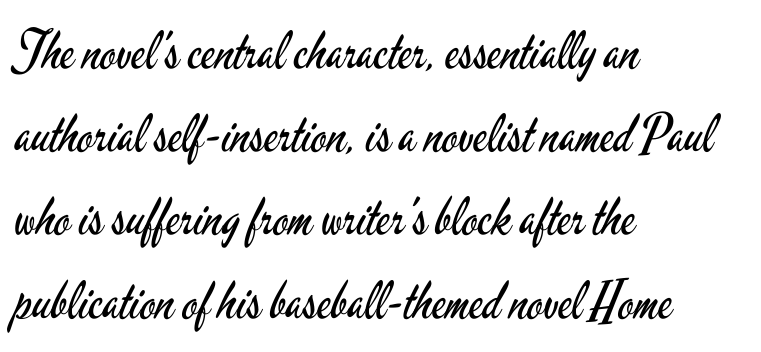
The image shows 52 px regular-weight, condensed sans-serif type; set left-aligned, normal line spacing (1.6x), normal letter spacing, not underlined; low stroke contrast and a small x-height.
